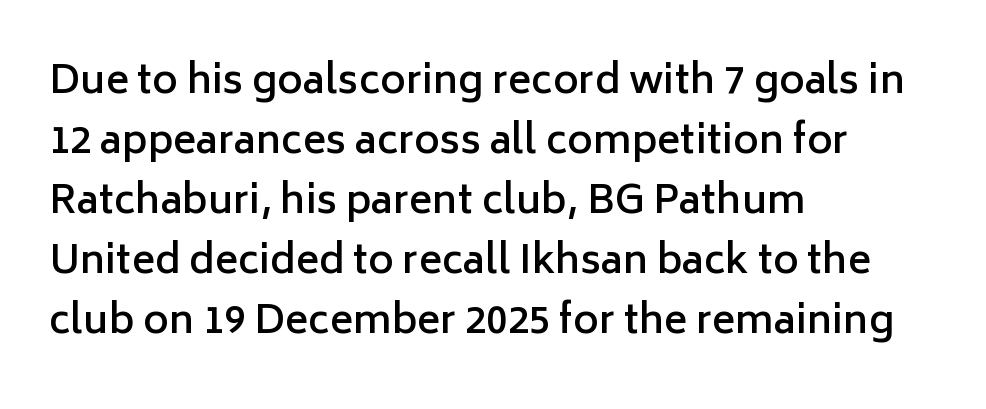
Notice how descenders clear the ascenders below comfortably — that's standard leading. A sans-serif font was chosen for this passage. The passage shown is semibold, sitting just below true bold. This is roman type, the default non-slanted kind. Each row of text sits above clean, open space. Glyph-to-glyph distance matches everyday printed text.
